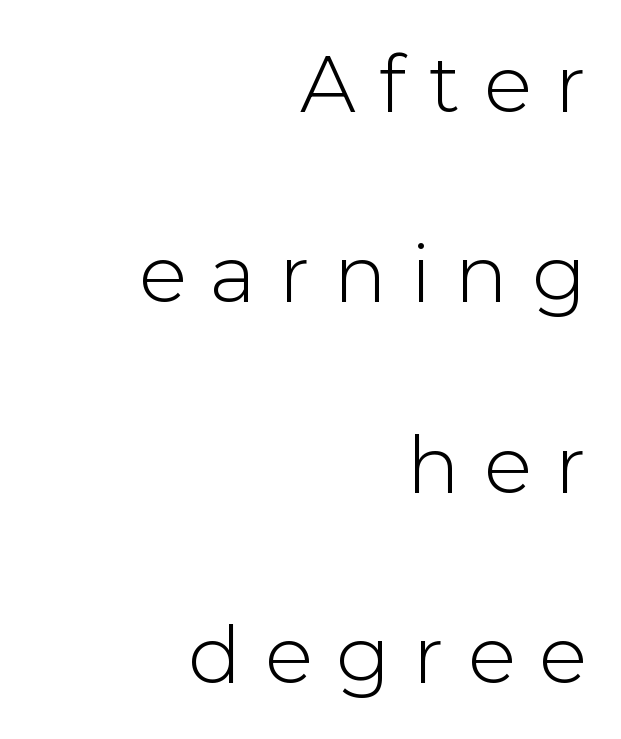
{"serif": "no", "italic": "no", "bold": "no", "weight": "light", "width": "normal", "stroke_contrast": "low", "x_height": "medium", "monospaced": "no", "underline": "no", "align": "right", "line_spacing": "loose", "line_spacing_ratio": 2.41, "letter_spacing": "wide", "letter_spacing_em": 0.3, "glyph_px": 79}
